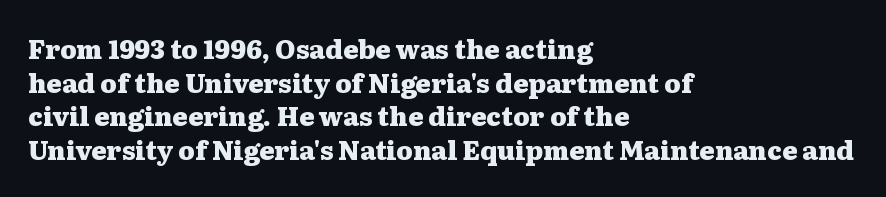
Q: Is the text bold? A: Yes.
Q: Is the text italic (slanted)? A: No, it is upright.
Q: Is the text underlined? A: No.
Q: How is the paragraph aligned? A: Left-aligned.
Q: Is the spacing between letters normal or unusually wide? A: Normal.
Q: Is the spacing between lines tight, normal or loose? A: Normal.
